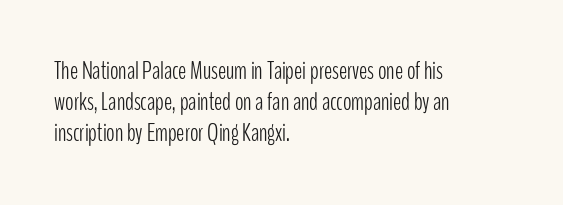
The image shows 25 px text type, upright; set left-aligned, normal line spacing (1.25x), normal letter spacing, not underlined.
